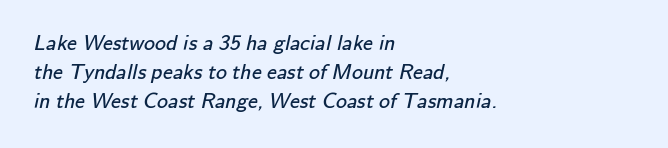
The image shows 22 px text type; set left-aligned, normal line spacing (1.32x), normal letter spacing, not underlined.
